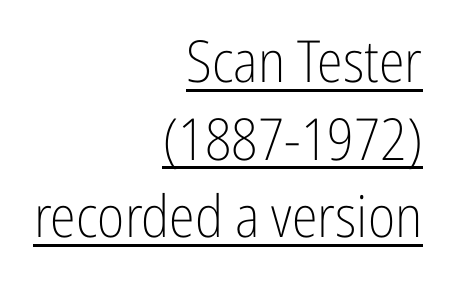
{"serif": "no", "italic": "no", "bold": "no", "weight": "light", "width": "condensed", "stroke_contrast": "low", "x_height": "medium", "monospaced": "no", "underline": "yes", "align": "right", "line_spacing": "normal", "line_spacing_ratio": 1.34, "letter_spacing": "normal", "letter_spacing_em": 0.0, "glyph_px": 58}
